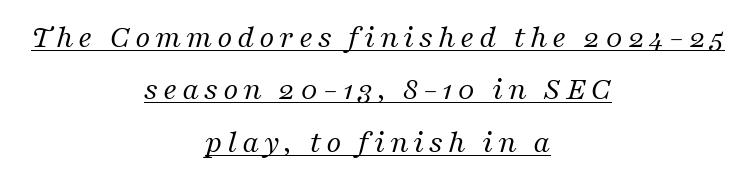
The image shows 33 px regular-weight serif type, italic (leaning right); set centered, normal line spacing (1.59x), underlined; medium stroke contrast and a medium x-height.
